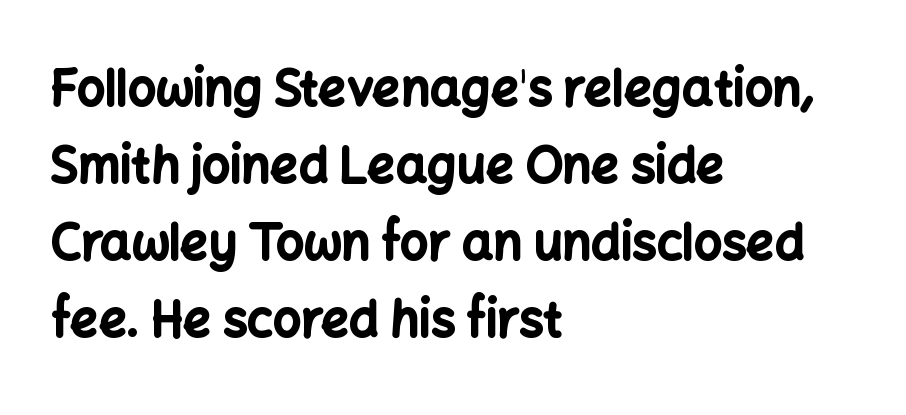
Any mark beneath the type? The region is blank. Think of a printed novel: that variable character pitch is what you see here. Reading down the column, the eye jumps a familiar distance to each next line. Between one letter and the next there's only the usual sliver of space. Each glyph is drawn with heavy, bold strokes.
